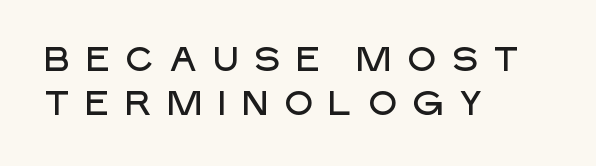
A classic flush-left, rag-right setting is used for this passage. No italicization has been applied; the sample stays upright. Regular leading. Short note: letters widely spaced.
